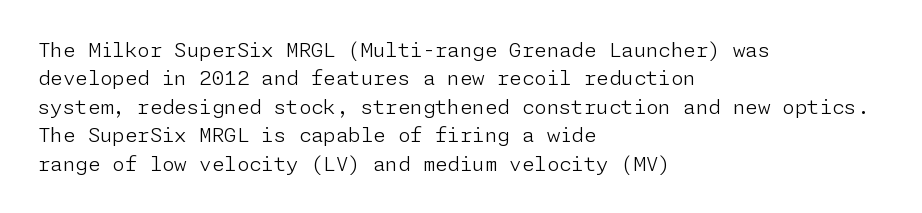
{"italic": "no", "bold": "no", "underline": "no", "align": "left", "line_spacing": "normal", "line_spacing_ratio": 1.42, "letter_spacing": "normal", "letter_spacing_em": 0.0, "glyph_px": 20}
